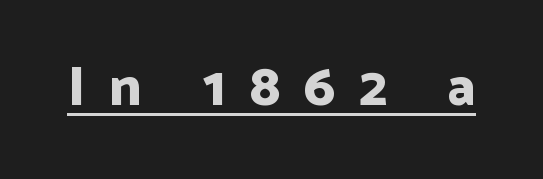
Every stem runs plumb, perpendicular to the baseline. How heavy is the stroke? Heavy — this is a bold. The typeface chosen for these lines omits serifs. You can see a thin bar hugging the bottom of the glyphs. Each letter keeps its own natural width here, so spacing adapts to shape. This sample uses expanded letter spacing, leaving extra air between glyphs.
